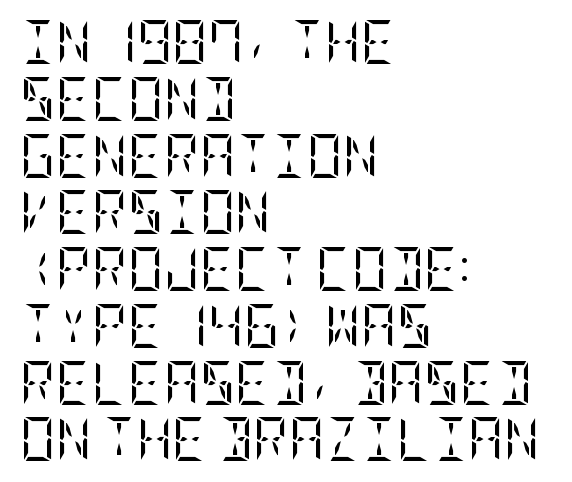
{"serif": "yes", "italic": "no", "bold": "no", "weight": "regular", "width": "condensed", "stroke_contrast": "low", "x_height": "large", "underline": "no", "align": "left", "line_spacing": "normal", "line_spacing_ratio": 1.29, "letter_spacing": "normal", "letter_spacing_em": 0.0, "glyph_px": 44}
